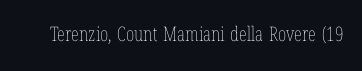
Q: Is the text bold? A: No.
Q: Is the text italic (slanted)? A: No, it is upright.
Q: Is the text underlined? A: No.
Q: Is the spacing between letters normal or unusually wide? A: Normal.
